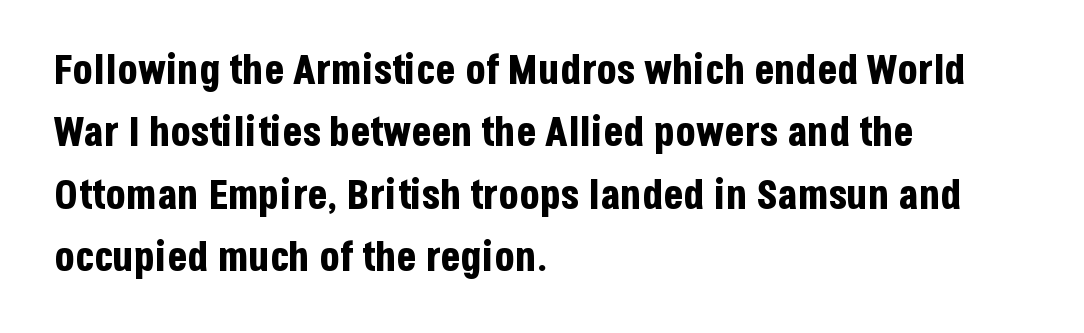
Q: Is the text bold? A: Yes.
Q: Is the text italic (slanted)? A: No, it is upright.
Q: Is the typeface a serif or a sans-serif typeface? A: Sans-serif.
Q: Is the text underlined? A: No.
Q: How is the paragraph aligned? A: Left-aligned.
Q: Is the spacing between letters normal or unusually wide? A: Normal.
Q: Is the spacing between lines tight, normal or loose? A: Normal.
Q: Width (condensed, normal, or wide)? A: Condensed.
Q: Stroke contrast? A: Low.
Q: x-height? A: Large.
Q: Monospaced? A: No.
